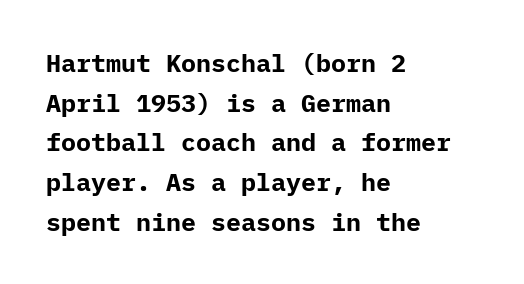
Q: Is the text bold? A: Yes.
Q: Is the text italic (slanted)? A: No, it is upright.
Q: Is the text underlined? A: No.
Q: How is the paragraph aligned? A: Left-aligned.
Q: Is the spacing between letters normal or unusually wide? A: Normal.
Q: Is the spacing between lines tight, normal or loose? A: Normal.
